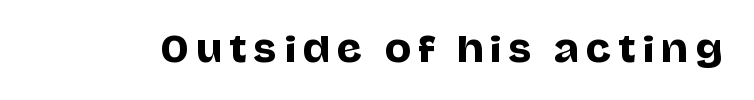
Q: Is the text italic (slanted)? A: No, it is upright.
Q: Is the typeface a serif or a sans-serif typeface? A: Sans-serif.
Q: Is the text underlined? A: No.
Q: Is the spacing between letters normal or unusually wide? A: Unusually wide.
Q: Width (condensed, normal, or wide)? A: Normal.
Q: Stroke contrast? A: Low.
Q: x-height? A: Large.
Q: Monospaced? A: No.
